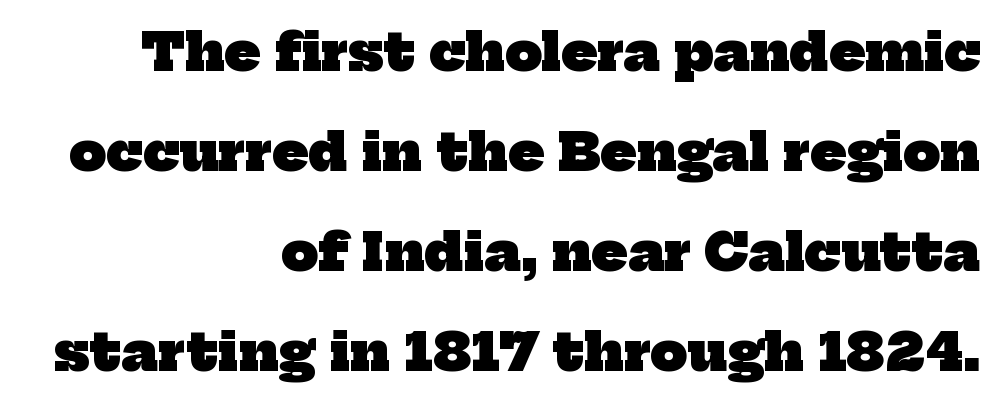
The designer dialed line spacing up above the default. Spacing verdict: proportional, widths tailored to each character. The passage shown is not underscored anywhere. There is no visible air inserted between adjacent glyphs. Notice how the passage keeps a crisp vertical edge on the right only.
